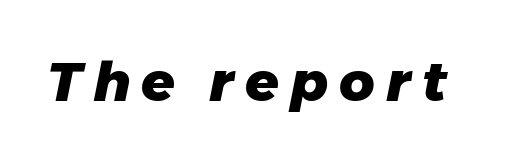
The rendering uses a bold face; every stroke is thick and dark. Unmarked baselines from the first word to the last. The rendering uses natural spacing where letterforms have individual widths. The face used here is rendered with a markedly widened letterfit. An italicized treatment has been applied to the whole sample.
